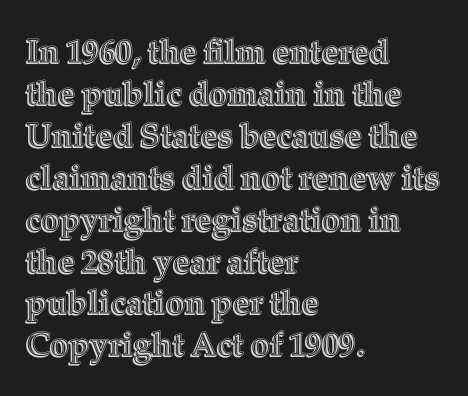
The image shows 33 px text type, upright; set left-aligned, normal line spacing (1.27x), normal letter spacing, not underlined; a medium x-height.
